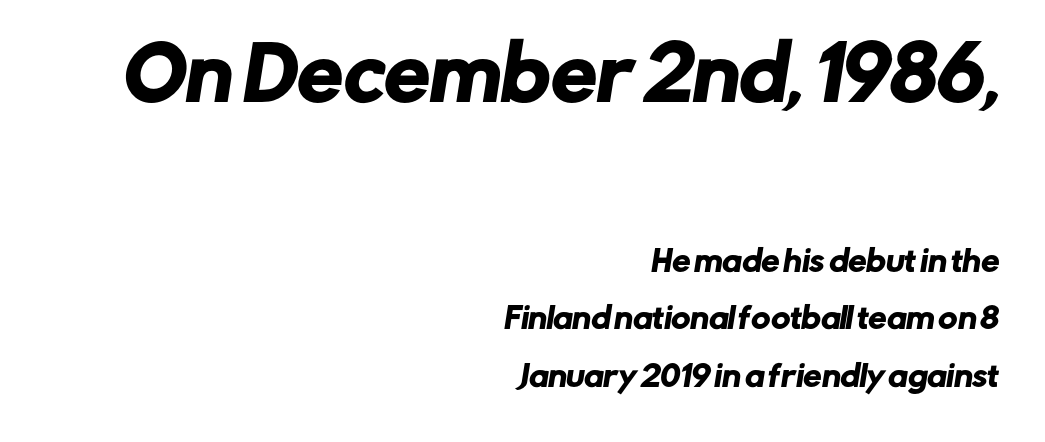
The designer dialed line spacing up above the default. Nobody touched the tracking dial on this one. To sum up the face: it is a sans, with no serifs. The face used here is proportionally spaced, like ordinary book or web type.
